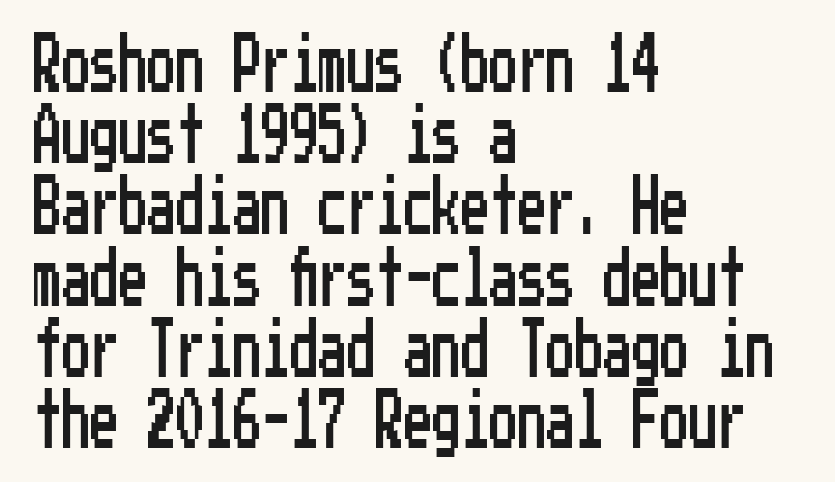
The image shows 57 px condensed sans-serif type, upright; set left-aligned, normal line spacing (1.25x), normal letter spacing, not underlined; low stroke contrast and a medium x-height.
